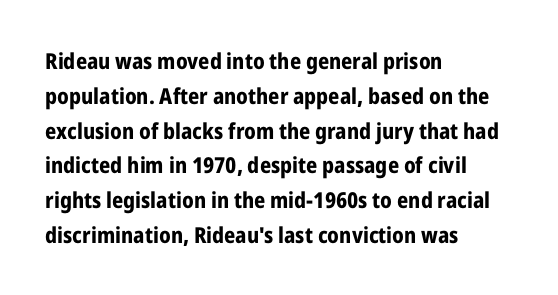
One-word summary of the alignment: left. Characters remain perfectly vertical along every line. Words float on clear page, feet unadorned. Look at the tracking — it's just the regular setting, nothing added.
